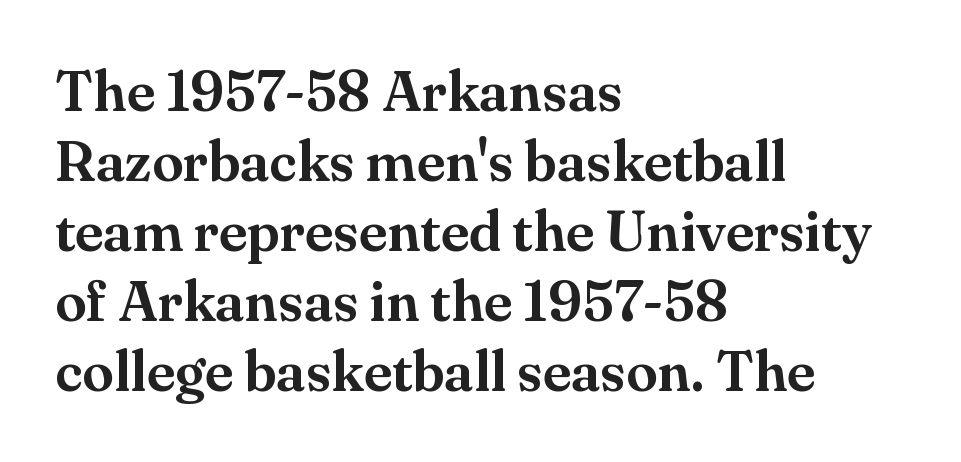
{"serif": "yes", "italic": "no", "width": "normal", "stroke_contrast": "medium", "x_height": "small", "monospaced": "no", "underline": "no", "align": "left", "line_spacing_ratio": 1.23, "letter_spacing": "normal", "letter_spacing_em": 0.0, "glyph_px": 57}
